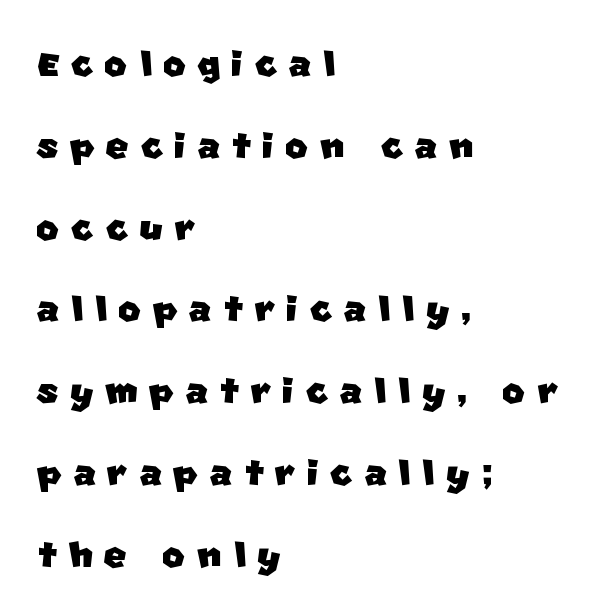
Each line starts at the same left margin while the right side varies. Note: no serifs on the glyphs. Descenders hang freely into open space. Successive baselines arrive at the customary interval.
